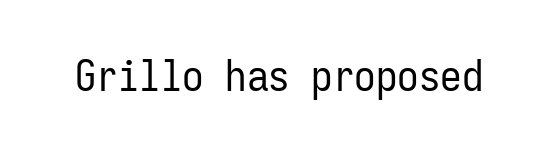
The string is rendered with underlining switched off. Heft: none added — not bold. Compared with typical body copy, the letter spacing here is the same. You can tell from the bare stems that sans-serif type was used. You could count columns in this text — the font is strictly monospaced.
